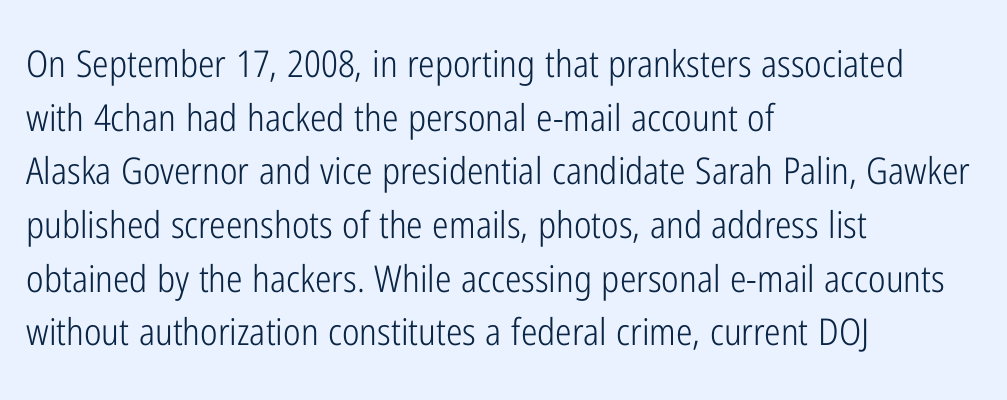
The image shows 37 px light, condensed sans-serif type, upright; set left-aligned, normal line spacing (1.45x), normal letter spacing, not underlined; low stroke contrast and a medium x-height.
